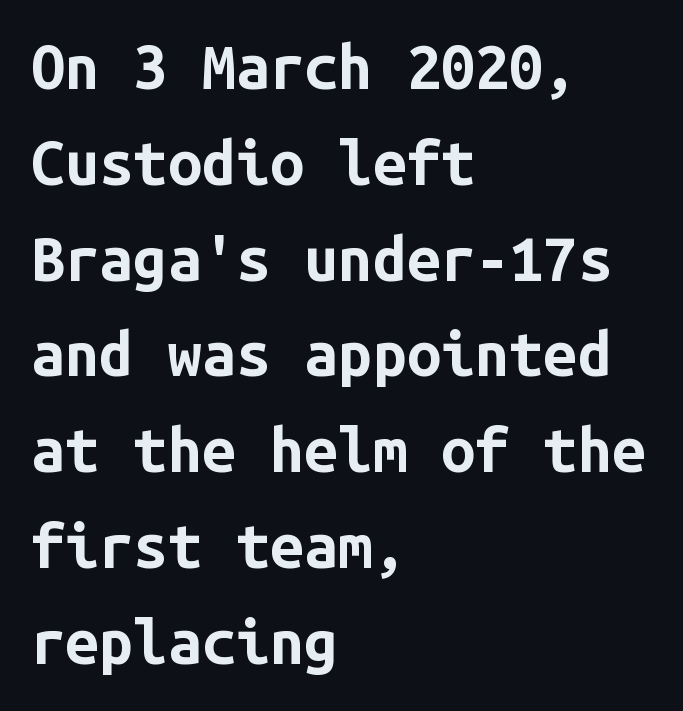
{"serif": "no", "italic": "no", "bold": "yes", "weight": "bold", "width": "normal", "stroke_contrast": "low", "x_height": "medium", "monospaced": "yes", "underline": "no", "align": "left", "line_spacing": "normal", "line_spacing_ratio": 1.57, "letter_spacing": "normal", "letter_spacing_em": 0.0, "glyph_px": 61}
